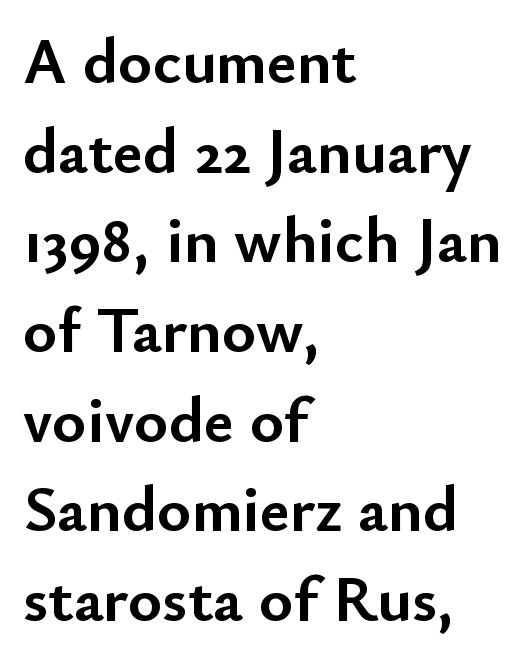
Underlining? Definitely not there. This is sans-serif lettering, the kind often seen on screens and signage. The letters advance in unequal steps, a hallmark of proportional type. Rendered with straight, roman letterforms. Tracking here is standard; glyphs follow each other at the usual distance. A typesetter would call this leading conventional body-copy spacing.
